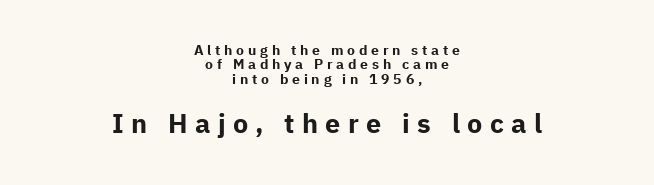
The whitespace from short lines is split evenly between both sides. You could barely slide anything between these rows. The sample has been set heavy, in full bold. Caption: upper text group reduced, lower text group enlarged.
